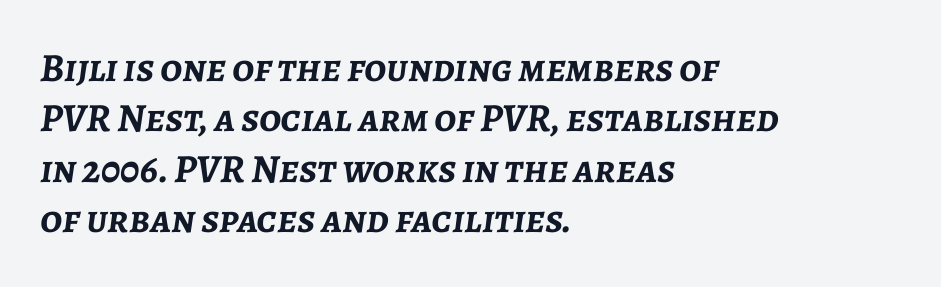
{"italic": "yes", "lean": "right", "slant_degrees": 7, "bold": "yes", "weight": "semibold", "width": "normal", "stroke_contrast": "low", "x_height": "medium", "monospaced": "no", "underline": "no", "align": "left", "line_spacing": "normal", "line_spacing_ratio": 1.26, "letter_spacing": "normal", "letter_spacing_em": 0.0, "glyph_px": 40}
